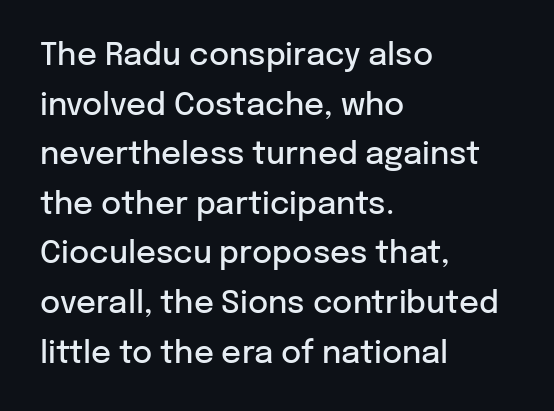
{"serif": "no", "italic": "no", "bold": "semi", "weight": "semibold", "width": "normal", "stroke_contrast": "low", "x_height": "medium", "monospaced": "no", "underline": "no", "align": "left", "line_spacing": "normal", "line_spacing_ratio": 1.6, "letter_spacing": "normal", "letter_spacing_em": 0.0, "glyph_px": 31}
